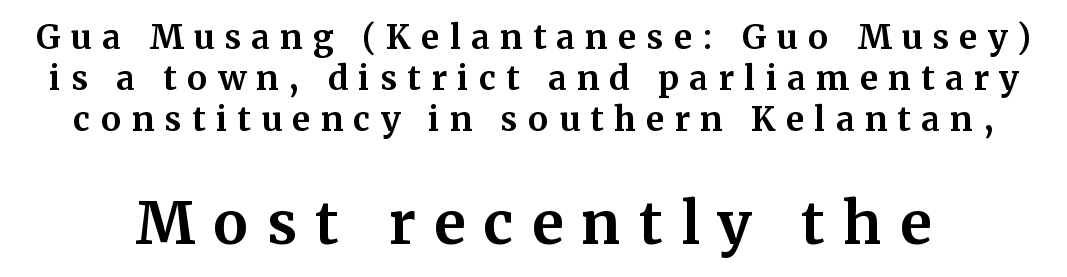
The image shows 58 px bold serif type, upright; set normal line spacing (1.25x), unusually wide letter spacing (+0.31 em), not underlined; the second (bottom) block is 1.76x larger; medium stroke contrast and a medium x-height.
